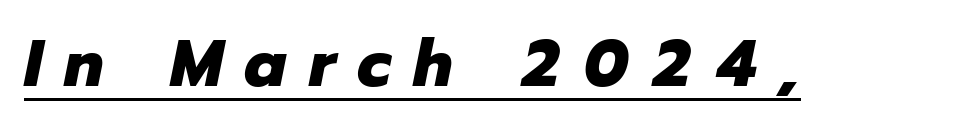
Q: Is the text bold? A: Yes.
Q: Is the text italic (slanted)? A: Yes, it leans right by about 12 degrees.
Q: Is the text underlined? A: Yes.
Q: Is the spacing between letters normal or unusually wide? A: Unusually wide.
Q: Width (condensed, normal, or wide)? A: Normal.
Q: Stroke contrast? A: Low.
Q: x-height? A: Medium.
Q: Monospaced? A: No.
